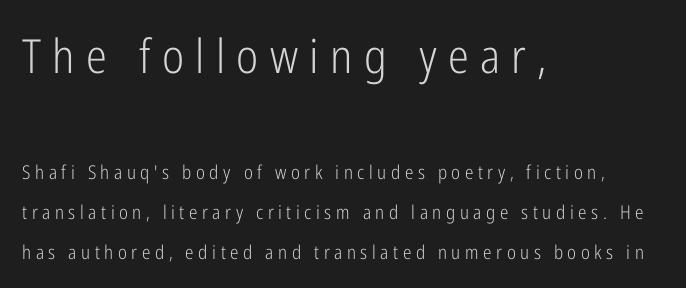
Does the leading feel generous? Absolutely, it's lavish. Counters stay open thanks to moderate or lighter strokes. The face used here is proportionally spaced, like ordinary book or web type. Caption: upper text group enlarged, lower text group reduced.
